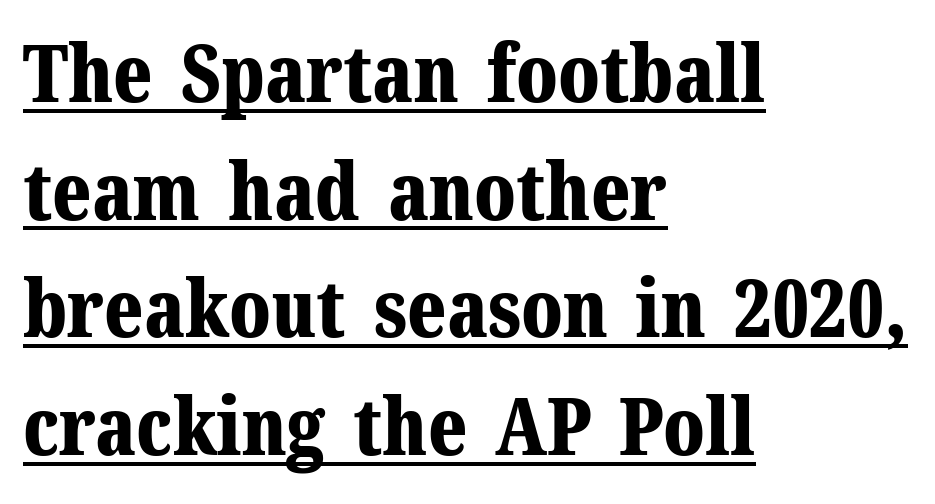
{"serif": "yes", "italic": "no", "bold": "yes", "weight": "bold", "width": "normal", "stroke_contrast": "medium", "x_height": "medium", "monospaced": "no", "underline": "yes", "align": "left", "line_spacing": "normal", "line_spacing_ratio": 1.49, "letter_spacing": "normal", "letter_spacing_em": 0.0, "glyph_px": 79}
